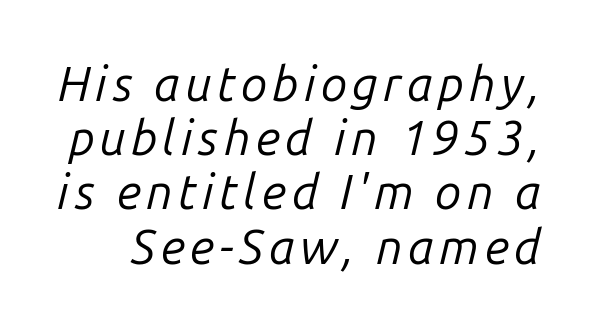
{"italic": "yes", "lean": "right", "slant_degrees": 14, "bold": "no", "weight": "regular", "width": "normal", "stroke_contrast": "low", "x_height": "medium", "monospaced": "no", "underline": "no", "line_spacing": "tight", "line_spacing_ratio": 1.13, "glyph_px": 48}
